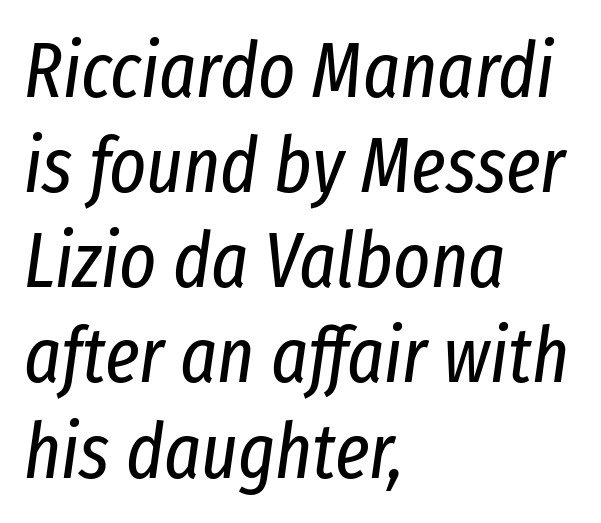
If you drew a line through each stem, it would be angled. Character widths vary here, with narrow letters taking less room than wide ones. Teacher's note: observe the even left margin — that is flush-left alignment. Compared with a typical body face, this is equally light or lighter still. Just letters on the line, the space beneath them empty. Tracking value appears to be zero — textbook default spacing.
